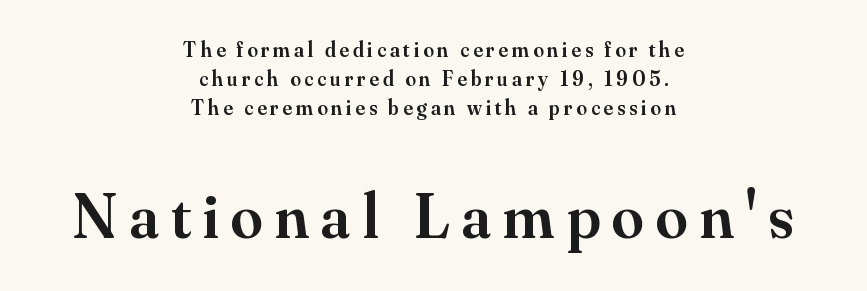
Q: Is the text bold? A: Semi-bold.
Q: Is the text italic (slanted)? A: No, it is upright.
Q: Is the typeface a serif or a sans-serif typeface? A: Serif.
Q: Is the text underlined? A: No.
Q: How is the paragraph aligned? A: Centered.
Q: Is the spacing between lines tight, normal or loose? A: Normal.
Q: Which block of text is set in a larger size, the first (top) or the second (bottom)? A: The second (bottom) one.
Q: Width (condensed, normal, or wide)? A: Normal.
Q: Stroke contrast? A: Medium.
Q: x-height? A: Small.
Q: Monospaced? A: No.
